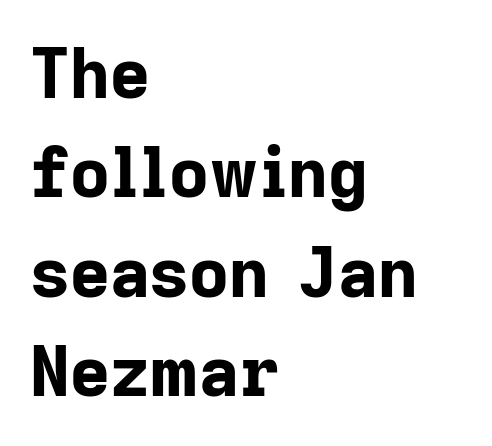
{"serif": "no", "italic": "no", "bold": "yes", "weight": "bold", "width": "normal", "stroke_contrast": "low", "x_height": "medium", "monospaced": "no", "underline": "no", "align": "left", "line_spacing": "normal", "line_spacing_ratio": 1.44, "letter_spacing": "normal", "letter_spacing_em": 0.0, "glyph_px": 69}
